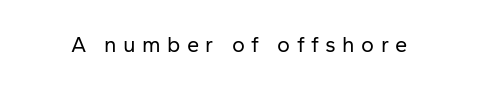
Q: Is the text bold? A: No.
Q: Is the text italic (slanted)? A: No, it is upright.
Q: Is the text underlined? A: No.
Q: Is the spacing between letters normal or unusually wide? A: Unusually wide.
